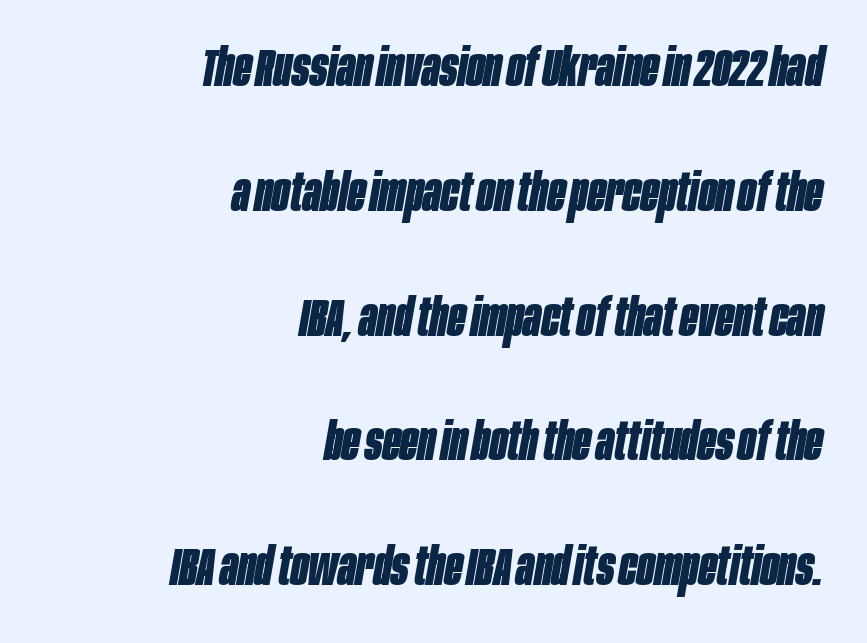
Q: Is the text bold? A: Yes.
Q: Is the text italic (slanted)? A: Yes, it leans right by about 10 degrees.
Q: Is the text underlined? A: No.
Q: How is the paragraph aligned? A: Right-aligned.
Q: Is the spacing between letters normal or unusually wide? A: Normal.
Q: Is the spacing between lines tight, normal or loose? A: Loose.
Q: Width (condensed, normal, or wide)? A: Condensed.
Q: Stroke contrast? A: Low.
Q: x-height? A: Large.
Q: Monospaced? A: No.
